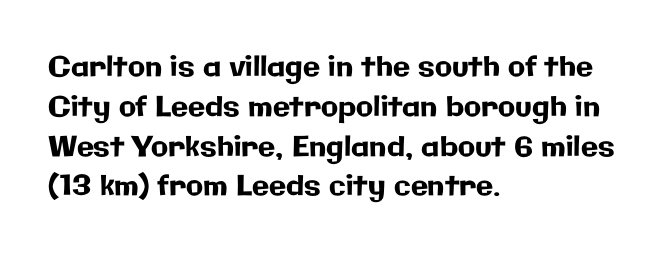
These lines were composed using upright roman letters. What stands out about the letter spacing? Nothing — it is the standard amount. A bare baseline throughout the passage. Are there feet on the stems? There aren't — it's a sans.
